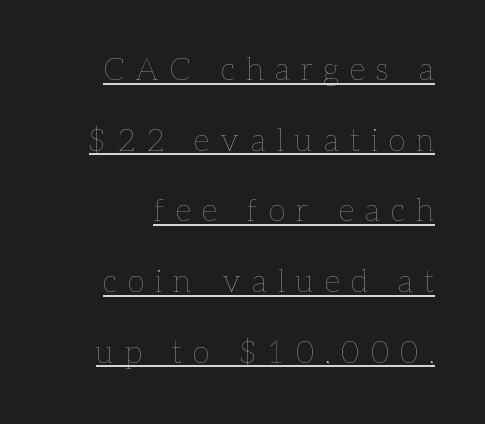
The image shows 31 px thin type, upright; set loose line spacing (2.28x), unusually wide letter spacing (+0.36 em), underlined; low stroke contrast and a medium x-height.
